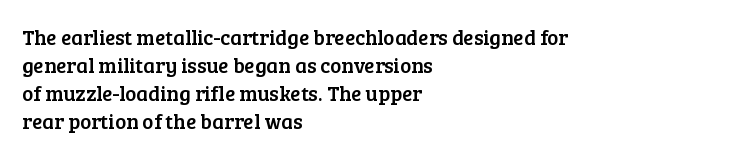
The image shows 21 px text type, upright; set left-aligned, normal line spacing (1.34x), normal letter spacing, not underlined.
